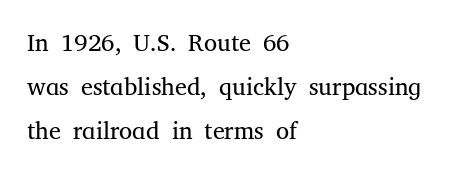
The image shows 24 px text type, upright; set left-aligned, line spacing 1.84x, normal letter spacing, not underlined.
